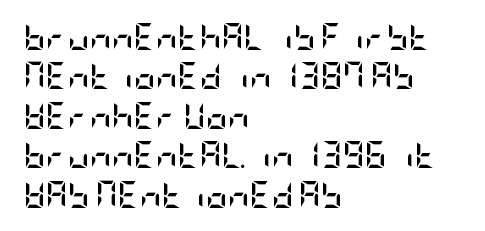
The image shows 27 px bold type, upright; set left-aligned, normal line spacing (1.46x), normal letter spacing, not underlined.
